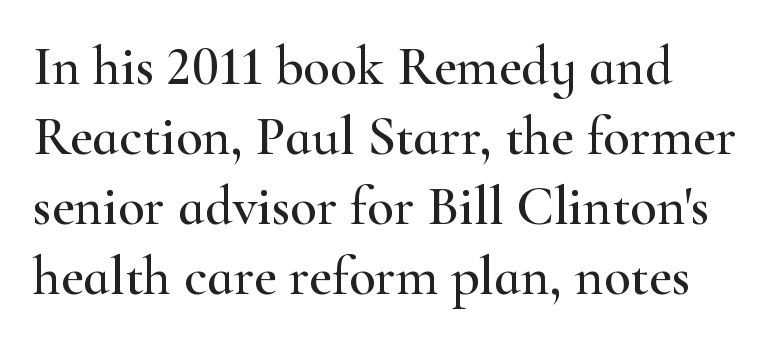
In terms of letterspacing, this is plain default setting. Caption: multi-line text, flush left, ragged right. Note the varied advance widths — an 'i' is clearly narrower than an 'm'. Font category for this specimen: serif. Normally led — the rows are evenly, conventionally spaced.
